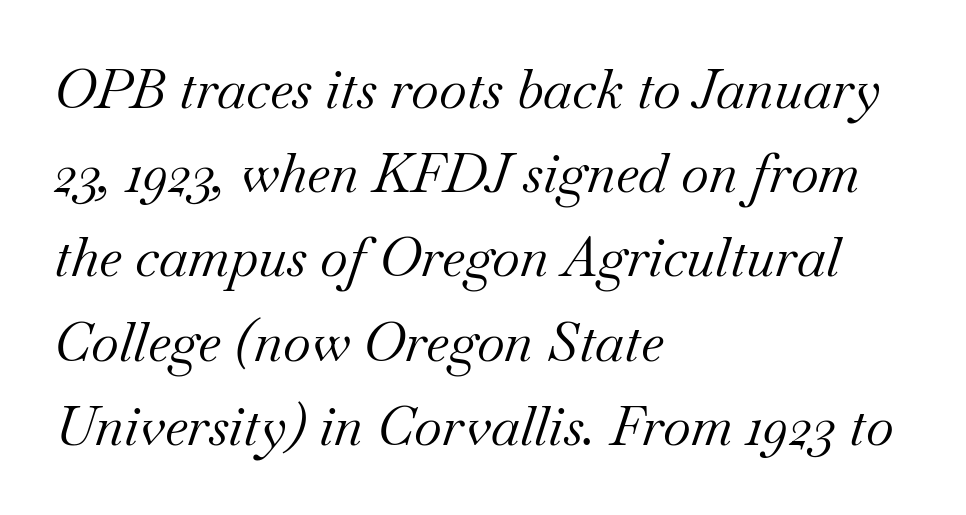
Each letter's strokes conclude with small projecting serifs. Vertical spacing — default. It's the slanting kind of type. This sample has the flowing, uneven cadence of proportional lettering. The area under the type is left untouched.
